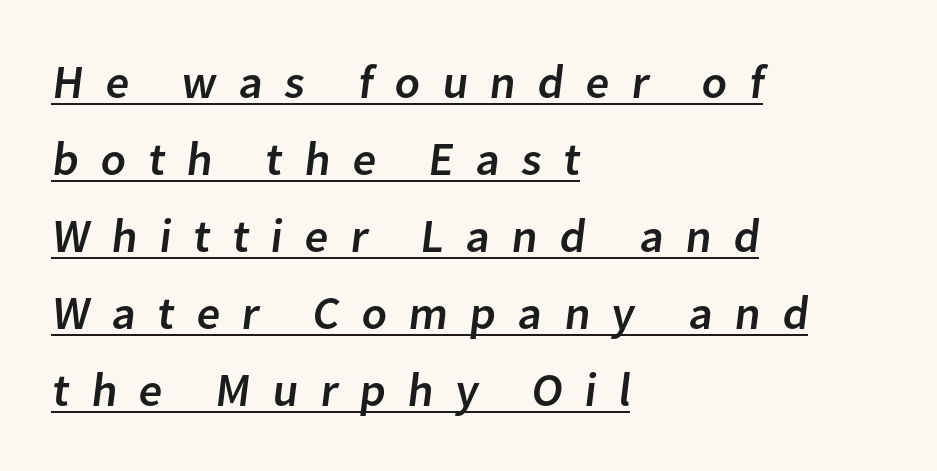
The image shows 47 px sans-serif type; set left-aligned, normal line spacing (1.64x), unusually wide letter spacing (+0.46 em), underlined; low stroke contrast and a medium x-height.
